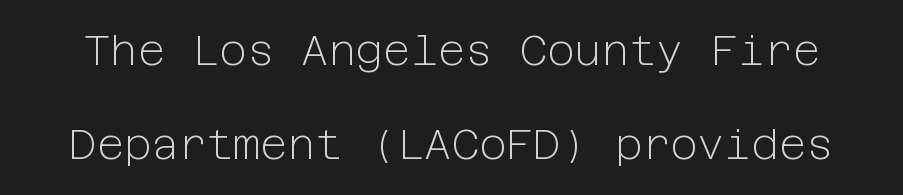
Q: Is the text bold? A: No.
Q: Is the text italic (slanted)? A: No, it is upright.
Q: Is the typeface a serif or a sans-serif typeface? A: Sans-serif.
Q: Is the text underlined? A: No.
Q: Is the spacing between letters normal or unusually wide? A: Normal.
Q: Is the spacing between lines tight, normal or loose? A: Loose.
Q: Width (condensed, normal, or wide)? A: Normal.
Q: Stroke contrast? A: Low.
Q: x-height? A: Medium.
